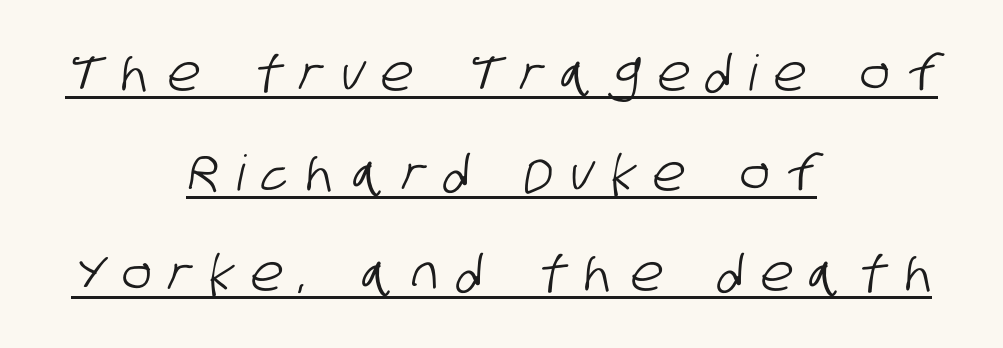
{"serif": "no", "width": "condensed", "stroke_contrast": "low", "x_height": "large", "monospaced": "no", "underline": "yes", "align": "center", "line_spacing": "loose", "line_spacing_ratio": 2.04, "letter_spacing": "wide", "letter_spacing_em": 0.36, "glyph_px": 49}
